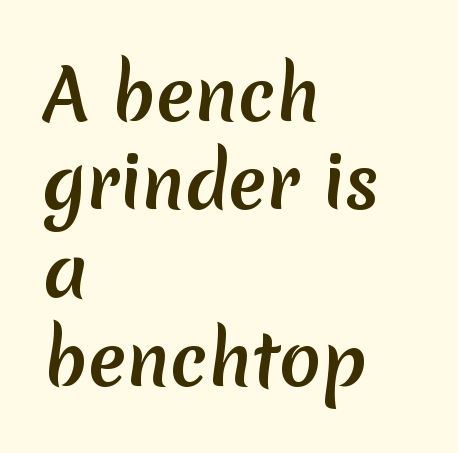
{"serif": "no", "bold": "yes", "weight": "semibold", "width": "normal", "stroke_contrast": "low", "x_height": "medium", "monospaced": "no", "underline": "no", "align": "left", "line_spacing": "normal", "line_spacing_ratio": 1.26, "letter_spacing": "normal", "letter_spacing_em": 0.0, "glyph_px": 70}
